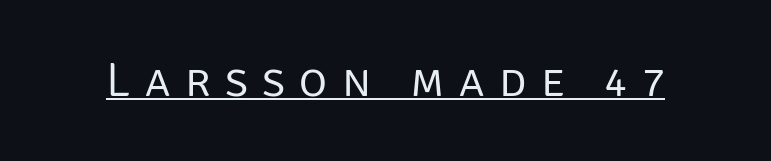
The image shows 48 px regular-weight sans-serif type, upright; set unusually wide letter spacing (+0.3 em), underlined; low stroke contrast and a large x-height.
